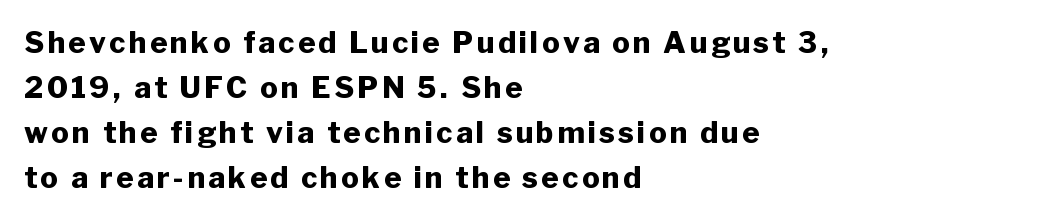
The compositor pushed each line to the left boundary. The letters advance in unequal steps, a hallmark of proportional type. In terms of letterform style, serifs are entirely absent. The strip under each line holds only bare page. A typesetter would mark this as roman, not italic.
